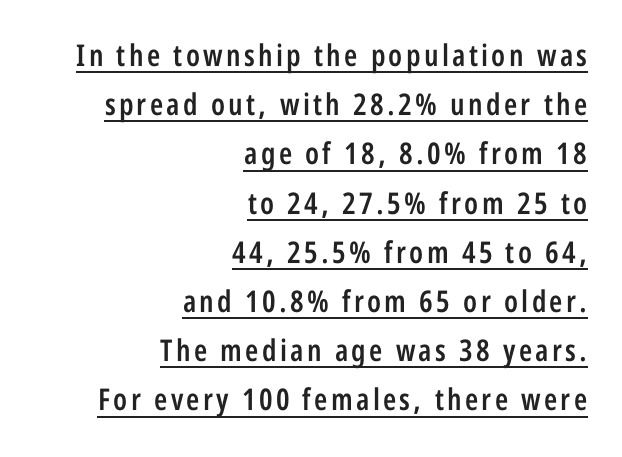
Q: Is the text bold? A: Semi-bold.
Q: Is the text italic (slanted)? A: No, it is upright.
Q: Is the typeface a serif or a sans-serif typeface? A: Sans-serif.
Q: Is the text underlined? A: Yes.
Q: How is the paragraph aligned? A: Right-aligned.
Q: Is the spacing between lines tight, normal or loose? A: Normal.
Q: Width (condensed, normal, or wide)? A: Condensed.
Q: Stroke contrast? A: Low.
Q: x-height? A: Large.
Q: Monospaced? A: No.
